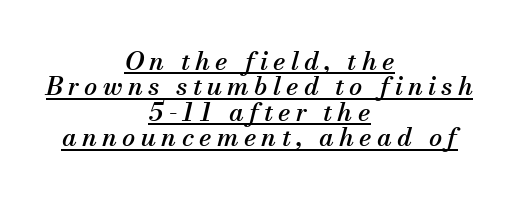
{"italic": "yes", "lean": "right", "slant_degrees": 13, "underline": "yes", "align": "center", "line_spacing": "tight", "line_spacing_ratio": 0.98, "letter_spacing": "wide", "letter_spacing_em": 0.2, "glyph_px": 26}
